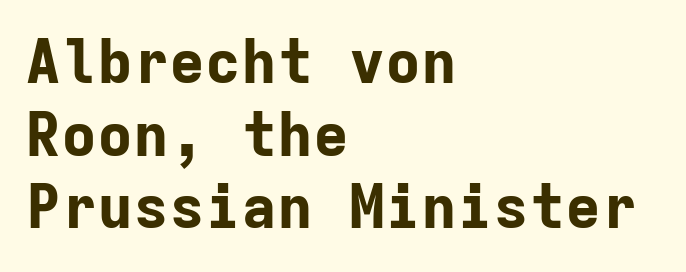
The image shows 60 px bold sans-serif type, upright, monospaced; set left-aligned, line spacing 1.21x, normal letter spacing, not underlined; low stroke contrast and a medium x-height.
